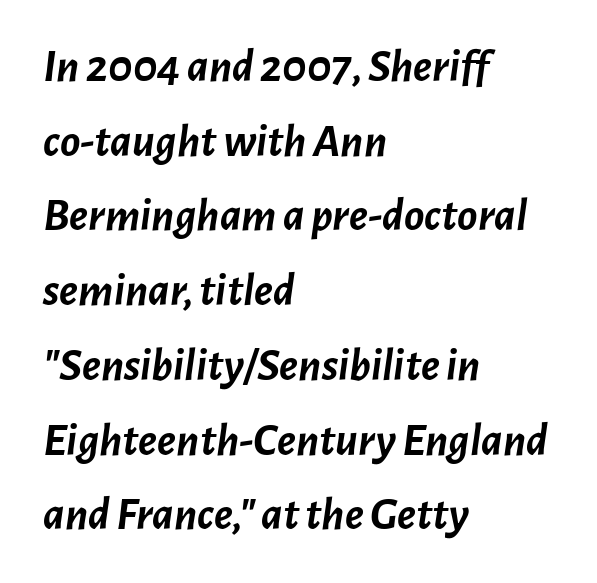
{"italic": "yes", "lean": "right", "slant_degrees": 7, "bold": "yes", "weight": "semibold", "width": "normal", "stroke_contrast": "low", "x_height": "medium", "monospaced": "no", "underline": "no", "align": "left", "line_spacing": "normal", "line_spacing_ratio": 1.59, "letter_spacing": "normal", "letter_spacing_em": 0.0, "glyph_px": 47}
